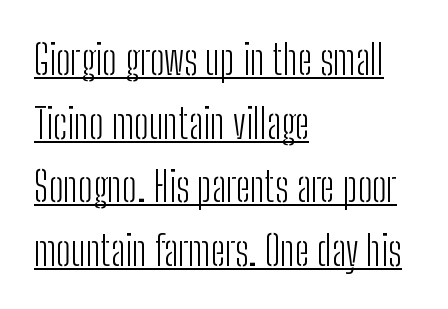
Glance below the letters and you will spot a drawn line. Teacher's note: observe the even left margin — that is flush-left alignment. This rendering leaves character spacing at its baseline value. In terms of letterform style, serifs are entirely absent.
